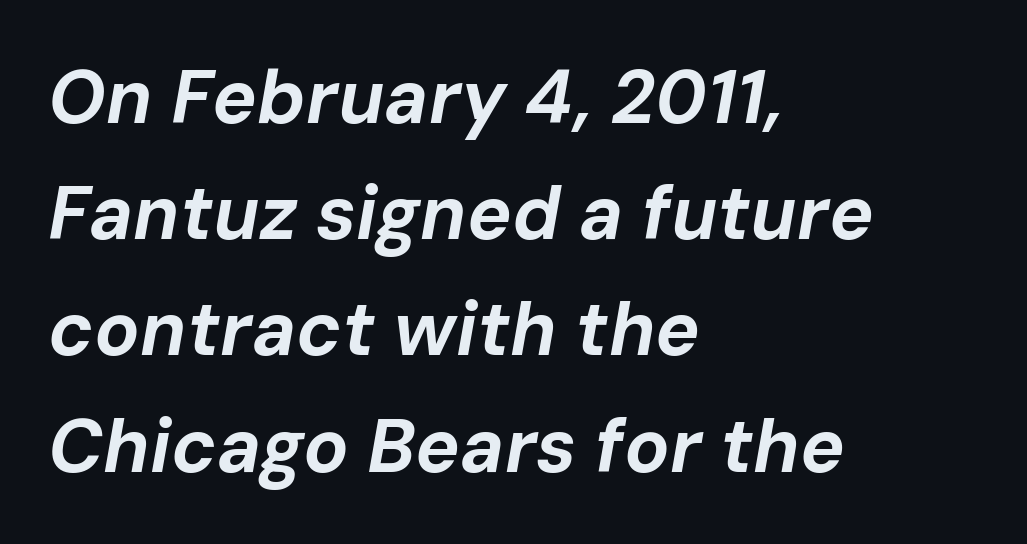
{"italic": "yes", "lean": "right", "slant_degrees": 10, "bold": "yes", "weight": "bold", "width": "normal", "stroke_contrast": "low", "x_height": "medium", "monospaced": "no", "underline": "no", "align": "left", "line_spacing": "normal", "line_spacing_ratio": 1.55, "letter_spacing": "normal", "letter_spacing_em": 0.0, "glyph_px": 75}
